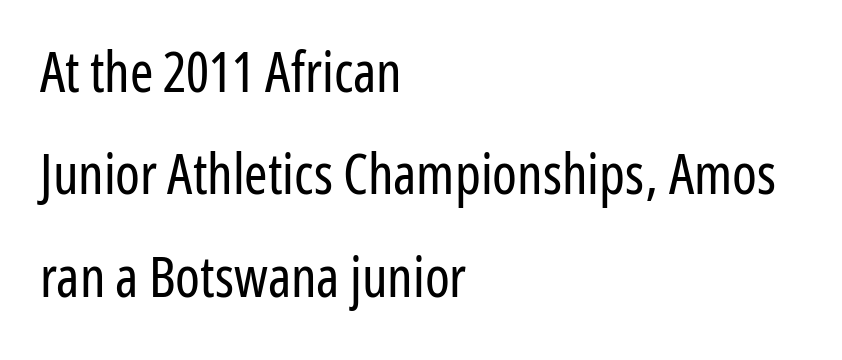
Q: Is the text bold? A: No.
Q: Is the text italic (slanted)? A: No, it is upright.
Q: Is the typeface a serif or a sans-serif typeface? A: Sans-serif.
Q: Is the text underlined? A: No.
Q: How is the paragraph aligned? A: Left-aligned.
Q: Is the spacing between letters normal or unusually wide? A: Normal.
Q: Width (condensed, normal, or wide)? A: Condensed.
Q: Stroke contrast? A: Low.
Q: x-height? A: Medium.
Q: Monospaced? A: No.
